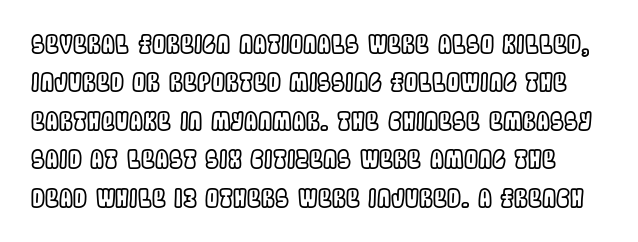
The image shows 25 px text type, upright; set normal line spacing (1.54x), normal letter spacing, not underlined.
